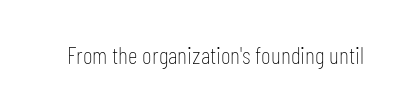
The image shows 24 px text type, upright; set normal letter spacing, not underlined.
